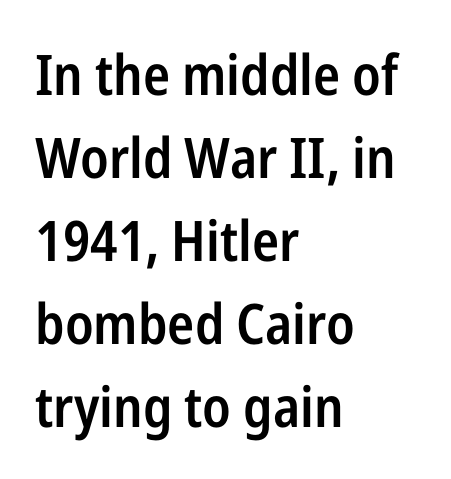
Q: Is the text bold? A: Semi-bold.
Q: Is the text italic (slanted)? A: No, it is upright.
Q: Is the typeface a serif or a sans-serif typeface? A: Sans-serif.
Q: Is the text underlined? A: No.
Q: How is the paragraph aligned? A: Left-aligned.
Q: Is the spacing between letters normal or unusually wide? A: Normal.
Q: Is the spacing between lines tight, normal or loose? A: Normal.
Q: Width (condensed, normal, or wide)? A: Condensed.
Q: Stroke contrast? A: Low.
Q: x-height? A: Medium.
Q: Monospaced? A: No.
